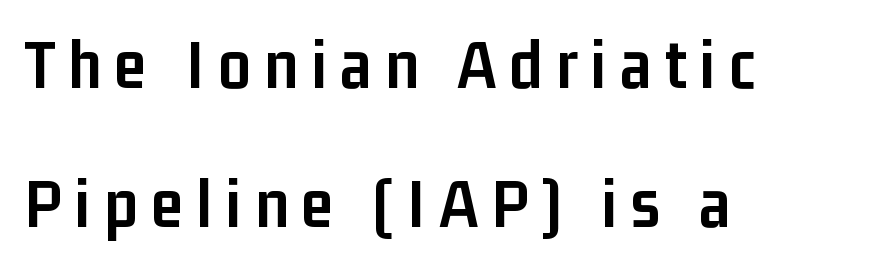
Each letter keeps its own natural width here, so spacing adapts to shape. Where is the straight margin? On the left. Caption: bold face, heavy strokes. The characters display no serif detailing; their extremities are plain.
